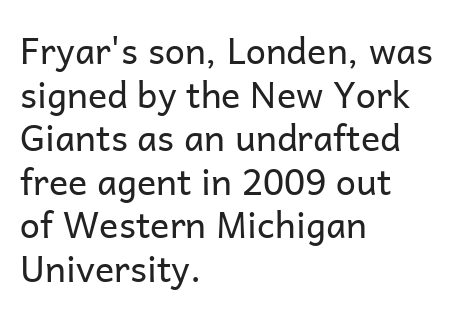
Q: Is the text bold? A: No.
Q: Is the text italic (slanted)? A: No, it is upright.
Q: Is the typeface a serif or a sans-serif typeface? A: Sans-serif.
Q: Is the text underlined? A: No.
Q: How is the paragraph aligned? A: Left-aligned.
Q: Is the spacing between letters normal or unusually wide? A: Normal.
Q: Width (condensed, normal, or wide)? A: Normal.
Q: Stroke contrast? A: Low.
Q: x-height? A: Medium.
Q: Monospaced? A: No.
